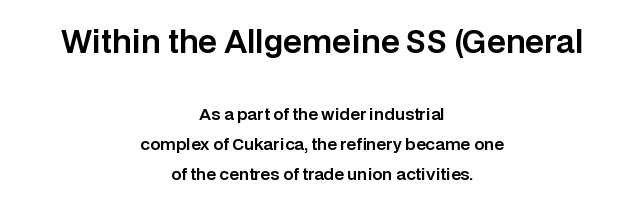
The passage shown is typed in a proportional face where columns would drift. Notice how the stems are strictly vertical — no italics here. The paragraph has two soft edges and a firm central axis. Between one letter and the next there's only the usual sliver of space. The block sitting higher on the canvas is the one with enlarged characters. Decoration check: the copy has no underline.
